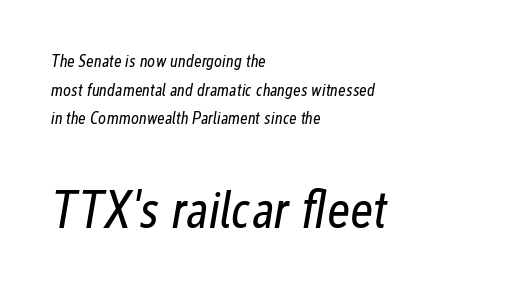
The image shows 52 px regular-weight, condensed type, italic (leaning right); set left-aligned, normal line spacing (1.69x), normal letter spacing, not underlined; the second (bottom) block is 3.06x larger; low stroke contrast and a medium x-height.
